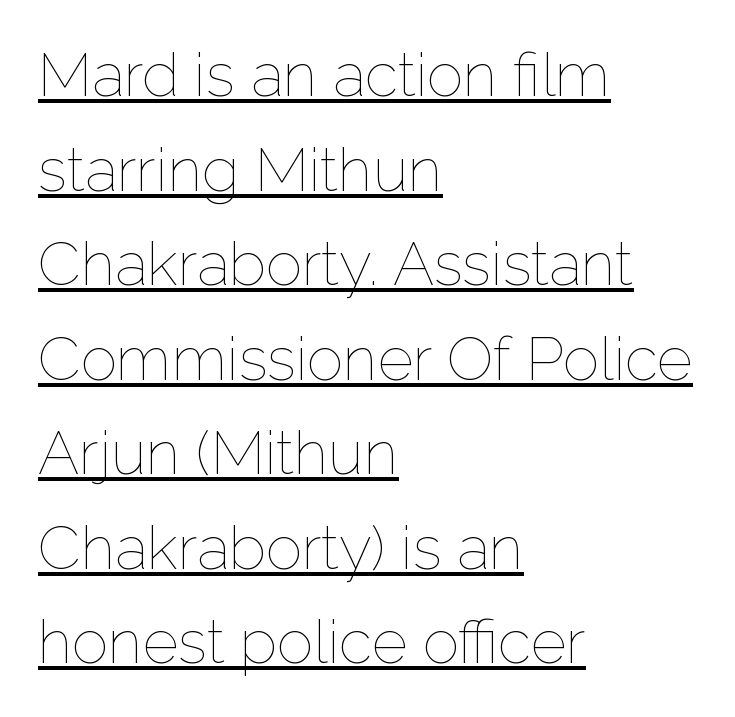
The image shows 61 px thin type, upright; set left-aligned, normal line spacing (1.55x), normal letter spacing, underlined; low stroke contrast and a medium x-height.
